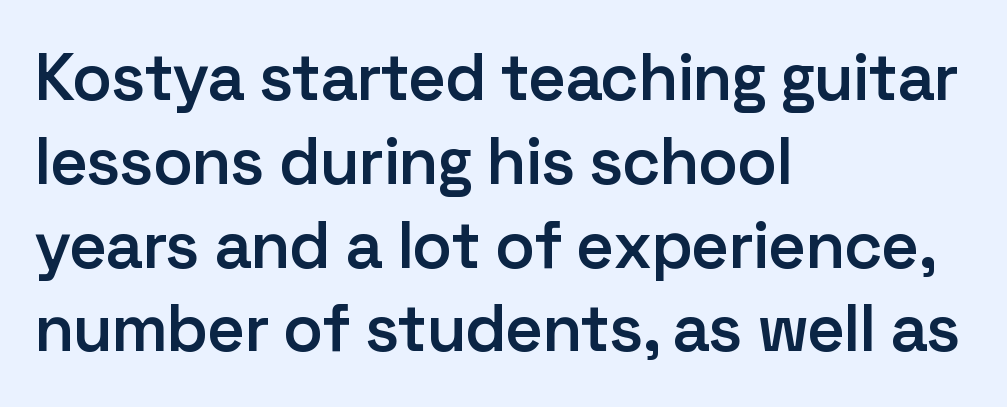
There is no visible air inserted between adjacent glyphs. The font's upright variant was chosen for this text. Nothing sits at the stroke ends, so this counts as sans-serif. Underlining? Definitely not there.
